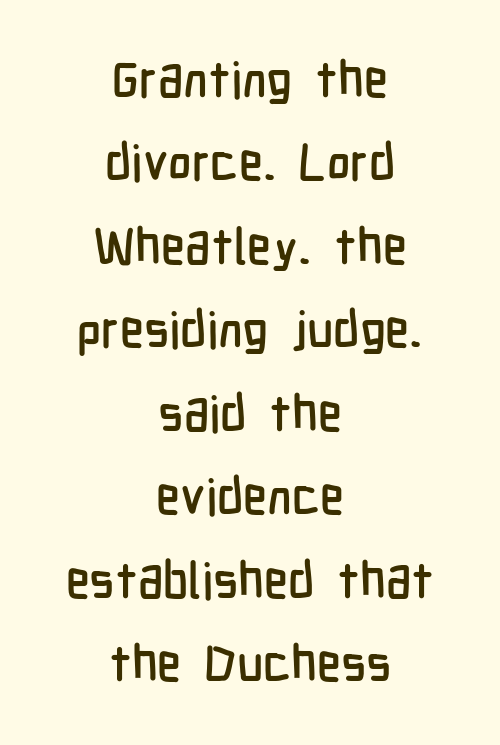
The image shows 50 px condensed sans-serif type, upright; set centered, normal line spacing (1.67x), normal letter spacing, not underlined; low stroke contrast and a medium x-height.
